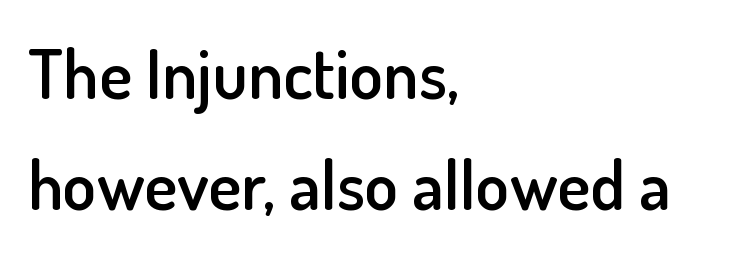
Q: Is the text bold? A: Semi-bold.
Q: Is the text italic (slanted)? A: No, it is upright.
Q: Is the typeface a serif or a sans-serif typeface? A: Sans-serif.
Q: Is the text underlined? A: No.
Q: How is the paragraph aligned? A: Left-aligned.
Q: Is the spacing between letters normal or unusually wide? A: Normal.
Q: Is the spacing between lines tight, normal or loose? A: Normal.
Q: Width (condensed, normal, or wide)? A: Normal.
Q: Stroke contrast? A: Low.
Q: x-height? A: Small.
Q: Monospaced? A: No.
